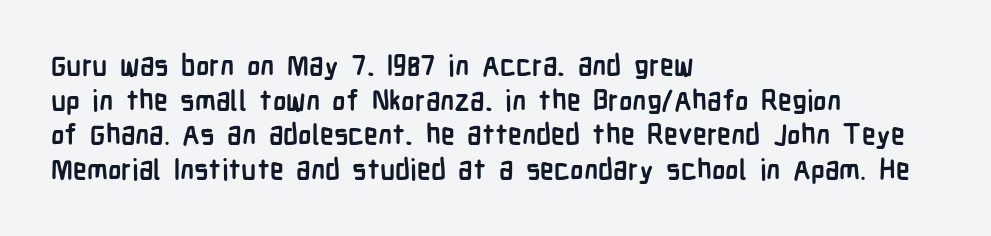
{"serif": "no", "italic": "no", "bold": "yes", "weight": "semibold", "width": "condensed", "stroke_contrast": "low", "x_height": "medium", "monospaced": "no", "underline": "no", "align": "left", "line_spacing_ratio": 1.24, "letter_spacing": "normal", "letter_spacing_em": 0.0, "glyph_px": 28}
